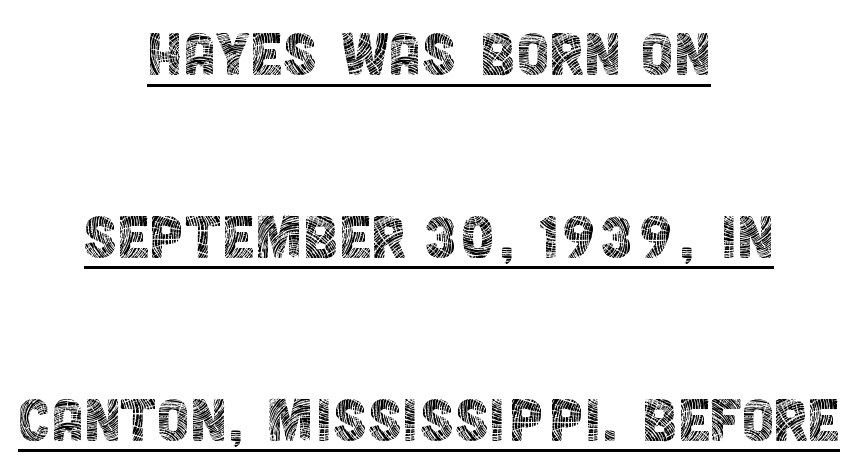
The image shows 74 px thin, condensed sans-serif type, upright; set centered, loose line spacing (2.47x), normal letter spacing, underlined; a large x-height.
